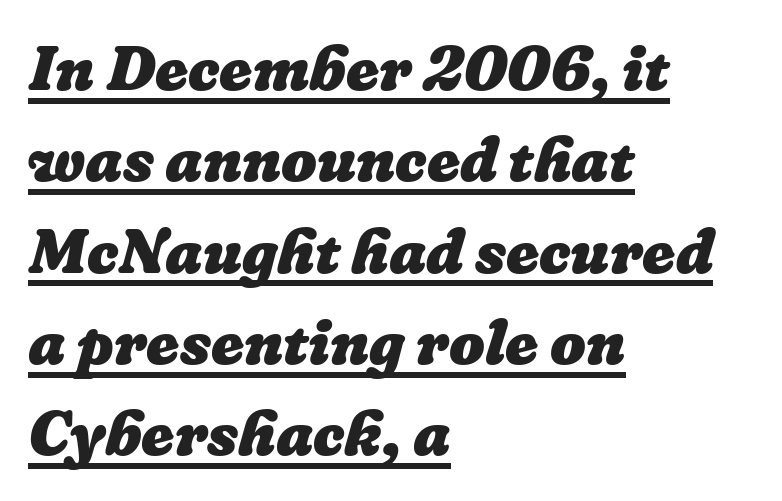
{"bold": "yes", "weight": "heavy", "width": "normal", "stroke_contrast": "low", "x_height": "medium", "monospaced": "no", "underline": "yes", "align": "left", "line_spacing": "normal", "line_spacing_ratio": 1.45, "letter_spacing": "normal", "letter_spacing_em": 0.0, "glyph_px": 63}
